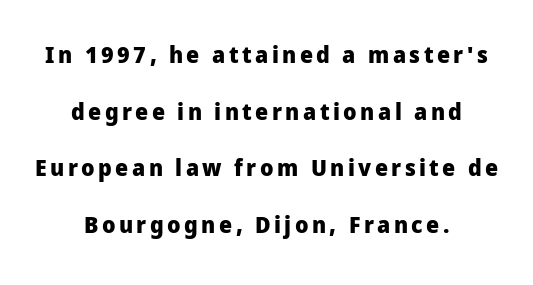
Q: Is the text bold? A: Yes.
Q: Is the text italic (slanted)? A: No, it is upright.
Q: Is the text underlined? A: No.
Q: How is the paragraph aligned? A: Centered.
Q: Is the spacing between lines tight, normal or loose? A: Loose.
